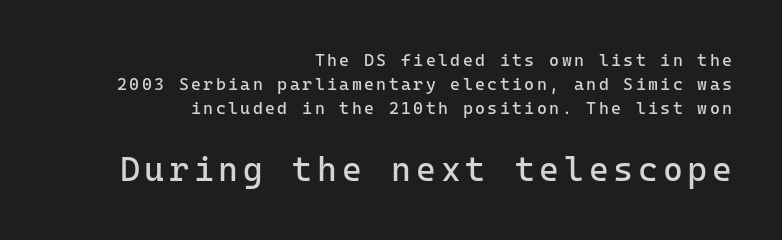
The image shows 34 px regular-weight sans-serif type, upright, monospaced; set right-aligned, normal line spacing (1.41x), not underlined; the second (bottom) block is 2.0x larger; low stroke contrast and a medium x-height.
